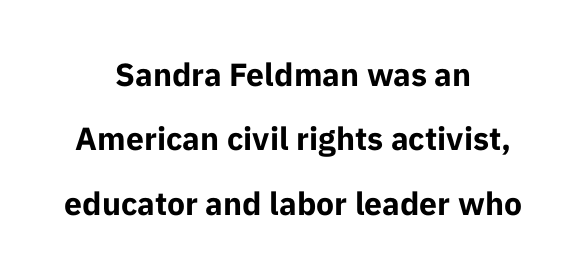
Q: Is the text bold? A: Yes.
Q: Is the text italic (slanted)? A: No, it is upright.
Q: Is the typeface a serif or a sans-serif typeface? A: Sans-serif.
Q: Is the text underlined? A: No.
Q: How is the paragraph aligned? A: Centered.
Q: Is the spacing between letters normal or unusually wide? A: Normal.
Q: Is the spacing between lines tight, normal or loose? A: Loose.
Q: Width (condensed, normal, or wide)? A: Normal.
Q: Stroke contrast? A: Low.
Q: x-height? A: Medium.
Q: Monospaced? A: No.
